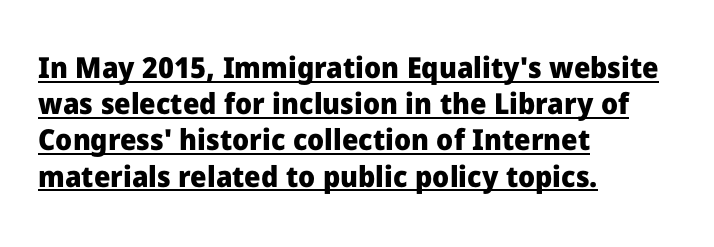
{"serif": "no", "italic": "no", "bold": "yes", "weight": "heavy", "width": "normal", "stroke_contrast": "low", "x_height": "medium", "monospaced": "no", "underline": "yes", "align": "left", "line_spacing": "normal", "line_spacing_ratio": 1.25, "letter_spacing": "normal", "letter_spacing_em": 0.0, "glyph_px": 29}
